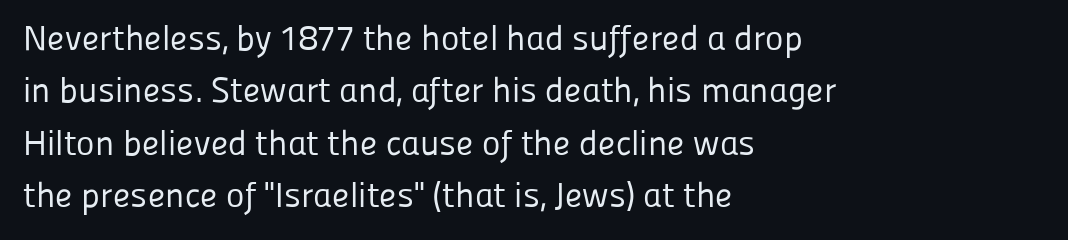
The image shows 35 px regular-weight sans-serif type, upright; set left-aligned, normal line spacing (1.5x), normal letter spacing, not underlined; low stroke contrast and a medium x-height.
